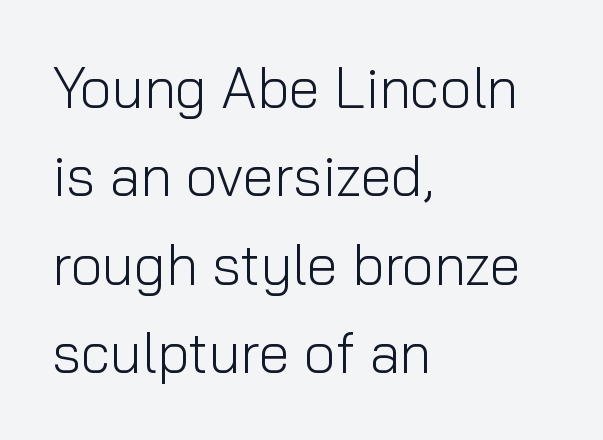
Line spacing here is normal. Upright lettering throughout. Rule under the text: the space is simply empty. The font family rendered here belongs to the sans-serif group. Spacing verdict: proportional, widths tailored to each character. The cut favours lightness, reaching ordinary text weight at its darkest.
